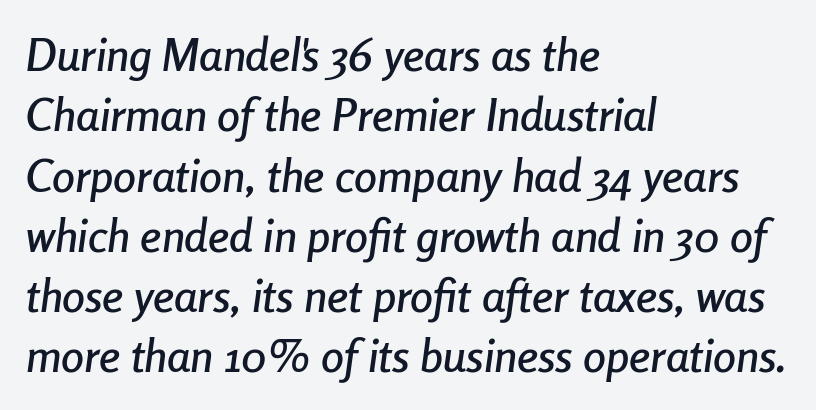
{"italic": "yes", "lean": "right", "slant_degrees": 8, "width": "condensed", "stroke_contrast": "low", "x_height": "medium", "monospaced": "no", "underline": "no", "align": "left", "line_spacing": "normal", "line_spacing_ratio": 1.31, "letter_spacing": "normal", "letter_spacing_em": 0.0, "glyph_px": 46}
